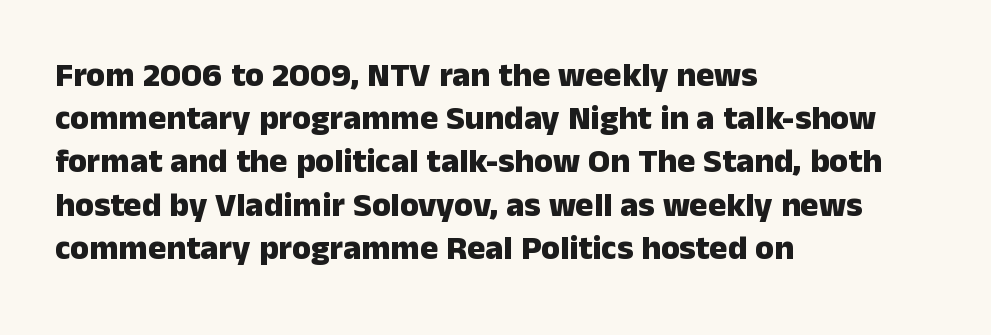
{"serif": "no", "italic": "no", "bold": "yes", "weight": "heavy", "width": "normal", "stroke_contrast": "low", "x_height": "medium", "monospaced": "no", "underline": "no", "align": "left", "line_spacing": "normal", "line_spacing_ratio": 1.27, "letter_spacing": "normal", "letter_spacing_em": 0.0, "glyph_px": 34}
